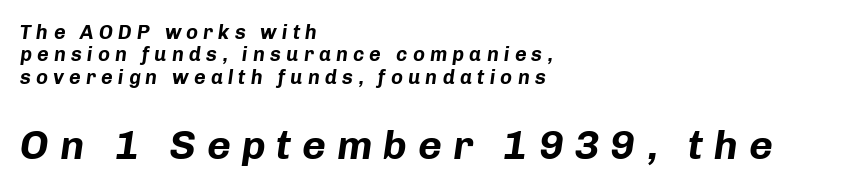
The image shows 41 px bold type, italic (leaning right); set left-aligned, tight line spacing (1.12x), unusually wide letter spacing (+0.26 em), not underlined; the second (bottom) block is 2.05x larger; low stroke contrast and a medium x-height.
